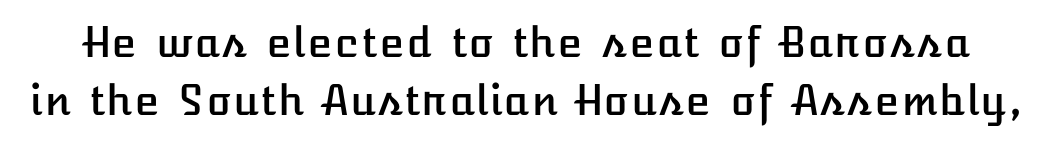
A clean baseline with only descenders dipping below it. Evenly set lines give the paragraph a standard silhouette. Does the lettering tilt? It doesn't — this is upright. Here the glyphs are tracked normally, forming tight word shapes.
